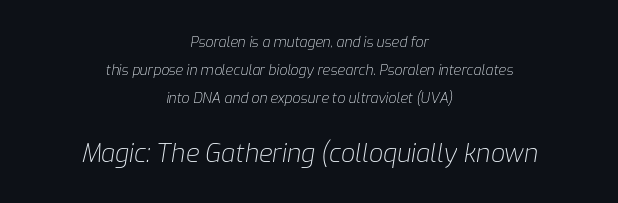
Q: Is the text bold? A: No.
Q: Is the text italic (slanted)? A: Yes, it leans right by about 9 degrees.
Q: Is the text underlined? A: No.
Q: How is the paragraph aligned? A: Centered.
Q: Is the spacing between letters normal or unusually wide? A: Normal.
Q: Is the spacing between lines tight, normal or loose? A: Loose.
Q: Which block of text is set in a larger size, the first (top) or the second (bottom)? A: The second (bottom) one.
